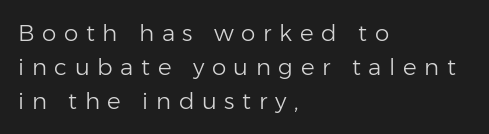
Italic: no, the glyphs are upright roman. The characters are drawn with everyday or finer stroke widths. Is there much room between lines? A standard amount, neither cramped nor airy. The baseline area is clear. The lines in this sample share a left origin and differ only in where they stop.
